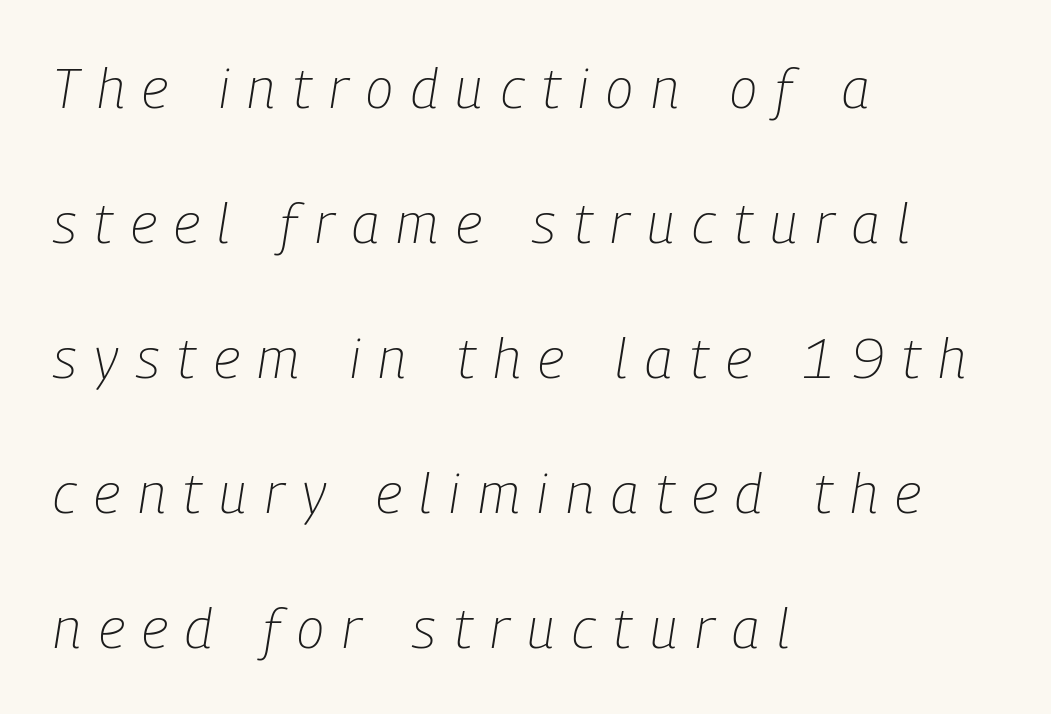
The image shows 56 px light, condensed type, italic (leaning right); set left-aligned, loose line spacing (2.41x), unusually wide letter spacing (+0.32 em), not underlined; low stroke contrast and a medium x-height.
